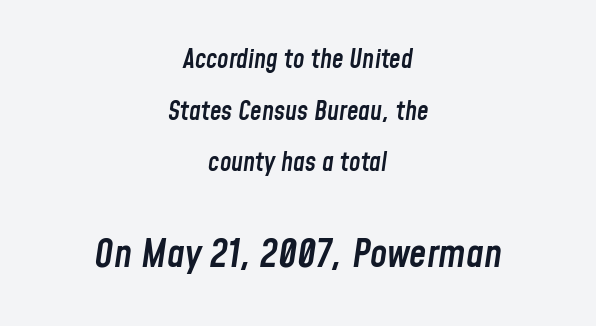
{"italic": "yes", "lean": "right", "slant_degrees": 8, "bold": "semi", "weight": "semibold", "width": "condensed", "stroke_contrast": "low", "x_height": "medium", "monospaced": "no", "underline": "no", "align": "center", "line_spacing": "loose", "line_spacing_ratio": 1.99, "letter_spacing": "normal", "letter_spacing_em": 0.0, "larger_block": "second", "size_ratio": 1.5, "glyph_px": 39}
